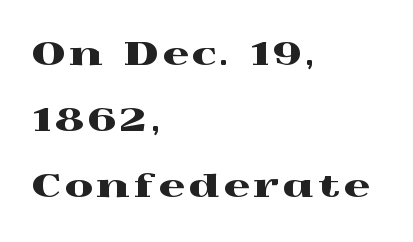
Q: Is the text italic (slanted)? A: No, it is upright.
Q: Is the typeface a serif or a sans-serif typeface? A: Serif.
Q: Is the text underlined? A: No.
Q: How is the paragraph aligned? A: Left-aligned.
Q: Is the spacing between lines tight, normal or loose? A: Loose.
Q: Width (condensed, normal, or wide)? A: Wide.
Q: x-height? A: Medium.
Q: Monospaced? A: No.
